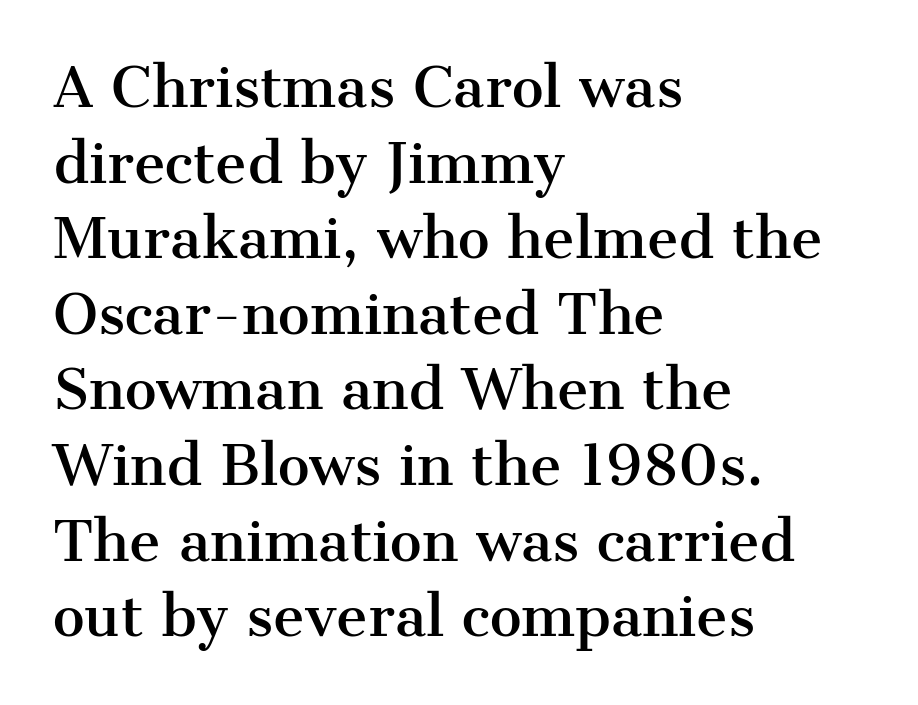
{"serif": "yes", "italic": "no", "width": "normal", "stroke_contrast": "medium", "x_height": "medium", "monospaced": "no", "underline": "no", "align": "left", "line_spacing": "normal", "line_spacing_ratio": 1.4, "letter_spacing": "normal", "letter_spacing_em": 0.0, "glyph_px": 54}
